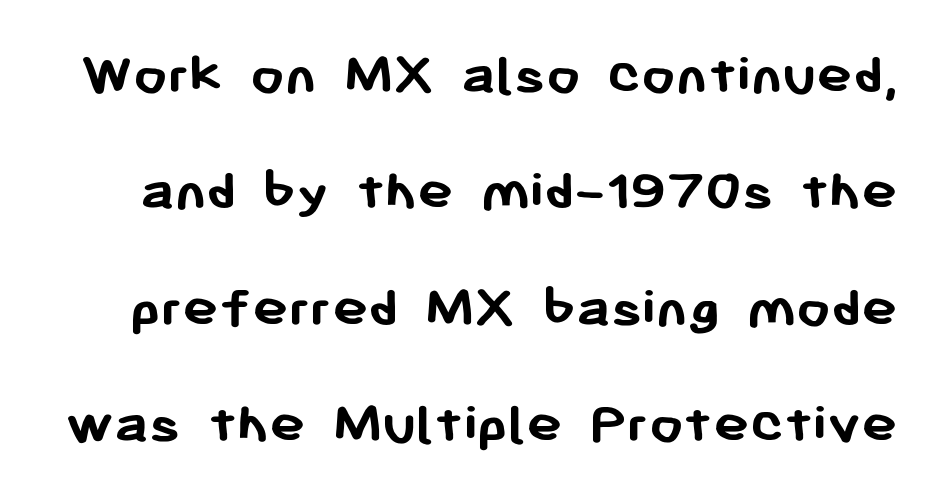
Q: Is the text bold? A: Yes.
Q: Is the text italic (slanted)? A: No, it is upright.
Q: Is the typeface a serif or a sans-serif typeface? A: Sans-serif.
Q: Is the text underlined? A: No.
Q: Is the spacing between letters normal or unusually wide? A: Normal.
Q: Is the spacing between lines tight, normal or loose? A: Loose.
Q: Width (condensed, normal, or wide)? A: Normal.
Q: Stroke contrast? A: Low.
Q: x-height? A: Medium.
Q: Monospaced? A: No.
